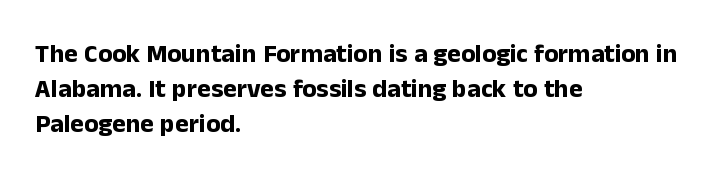
The baseline area is clear. The lines in this sample share a left origin and differ only in where they stop. The type is set solid horizontally, with unmodified tracking. Compared with typical paragraphs, the rows here are spaced about the same. Thick stems and heavy bowls — unmistakably bold. Ascenders rise straight up at ninety degrees.
